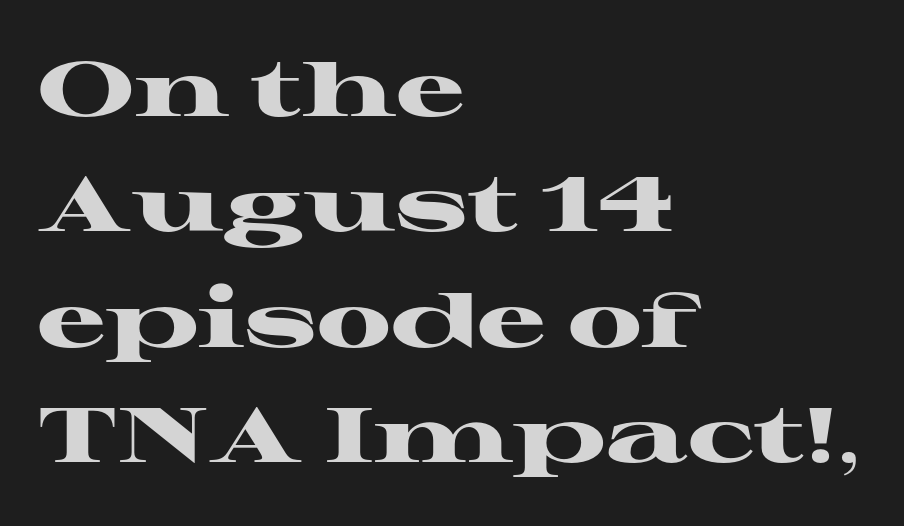
Q: Is the text bold? A: Yes.
Q: Is the text italic (slanted)? A: No, it is upright.
Q: Is the typeface a serif or a sans-serif typeface? A: Serif.
Q: Is the text underlined? A: No.
Q: How is the paragraph aligned? A: Left-aligned.
Q: Is the spacing between letters normal or unusually wide? A: Normal.
Q: Is the spacing between lines tight, normal or loose? A: Normal.
Q: Width (condensed, normal, or wide)? A: Wide.
Q: Stroke contrast? A: High.
Q: x-height? A: Medium.
Q: Monospaced? A: No.
